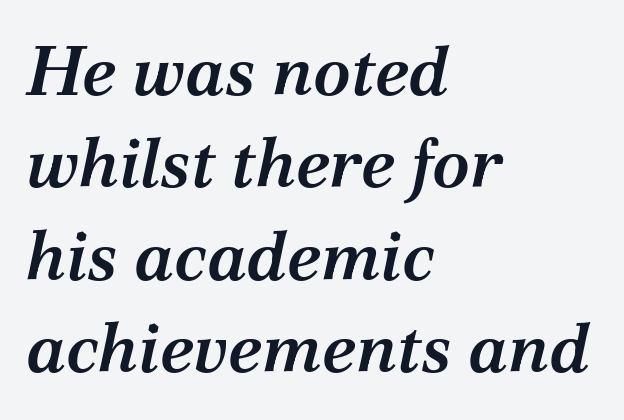
{"serif": "yes", "italic": "yes", "lean": "right", "slant_degrees": 12, "bold": "semi", "weight": "semibold", "width": "normal", "stroke_contrast": "medium", "x_height": "medium", "monospaced": "no", "underline": "no", "align": "left", "line_spacing": "normal", "line_spacing_ratio": 1.34, "letter_spacing": "normal", "letter_spacing_em": 0.0, "glyph_px": 69}
